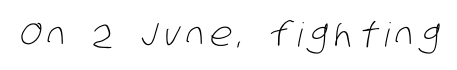
The foot of each line stays bare and open. In terms of letterform style, serifs are entirely absent. Nothing heavy about these letters — not bold at all. The face used here is proportionally spaced, like ordinary book or web type.
